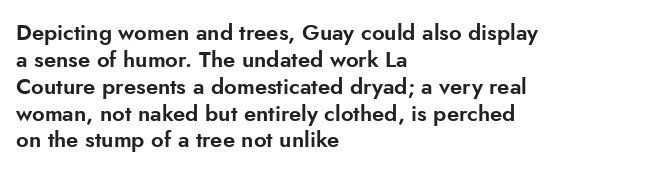
The image shows 22 px text type, upright; set left-aligned, line spacing 1.22x, normal letter spacing, not underlined.
